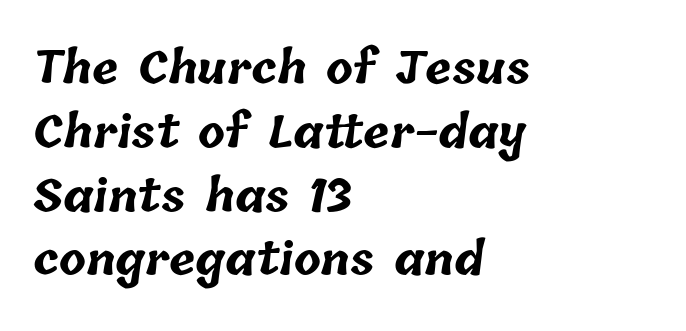
The words here are not underlined. The gaps between neighbouring characters are ordinary and unremarkable. These lines carry a lot of weight — the face is fully bold. The face used here is proportionally spaced, like ordinary book or web type. Horizontally, the lines are justified to the leading edge only. One glance says typical: line gaps are just what's usual.
